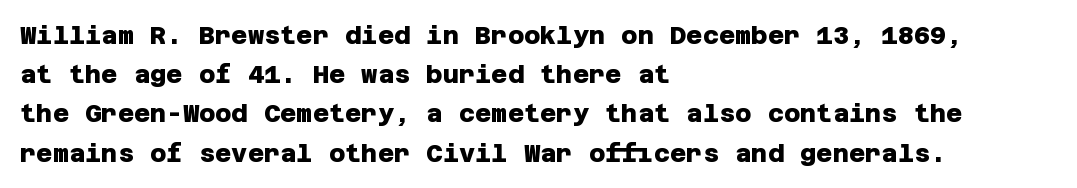
{"bold": "yes", "underline": "no", "align": "left", "line_spacing": "normal", "line_spacing_ratio": 1.57, "letter_spacing": "normal", "letter_spacing_em": 0.0, "glyph_px": 25}
